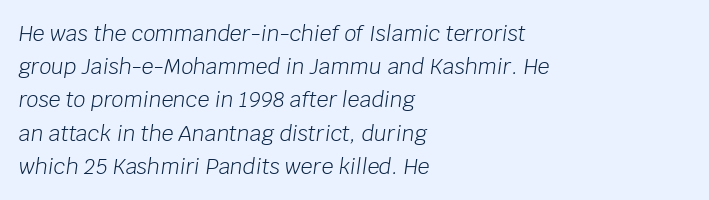
{"italic": "yes", "lean": "right", "slant_degrees": 8, "bold": "no", "underline": "no", "align": "left", "line_spacing": "normal", "line_spacing_ratio": 1.58, "letter_spacing": "normal", "letter_spacing_em": 0.0, "glyph_px": 21}
